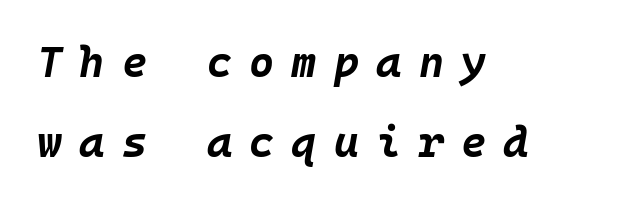
Q: Is the text bold? A: Yes.
Q: Is the text italic (slanted)? A: Yes, it leans right by about 10 degrees.
Q: Is the text underlined? A: No.
Q: How is the paragraph aligned? A: Left-aligned.
Q: Is the spacing between letters normal or unusually wide? A: Unusually wide.
Q: Width (condensed, normal, or wide)? A: Normal.
Q: Stroke contrast? A: Low.
Q: x-height? A: Large.
Q: Monospaced? A: Yes.
